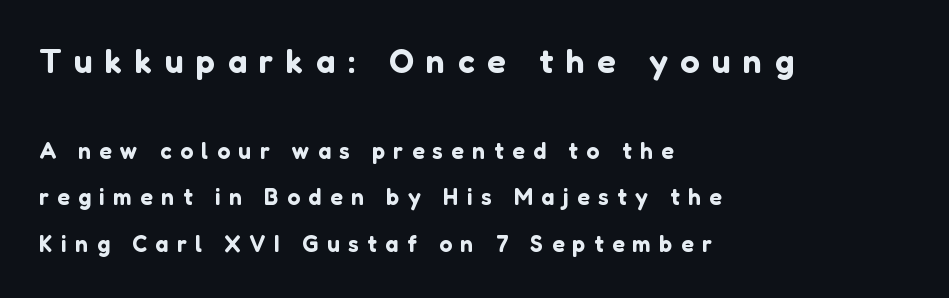
Students, note that the glyphs here are deliberately spaced far apart. The setting favours the left margin, as ordinary paragraphs usually do. Type style note: lacks serifs. Looks like regular typesetting: each glyph gets only the width it needs.
